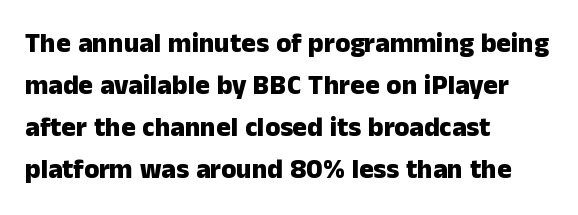
Q: Is the text bold? A: Yes.
Q: Is the text italic (slanted)? A: No, it is upright.
Q: Is the text underlined? A: No.
Q: How is the paragraph aligned? A: Left-aligned.
Q: Is the spacing between letters normal or unusually wide? A: Normal.
Q: Is the spacing between lines tight, normal or loose? A: Normal.
